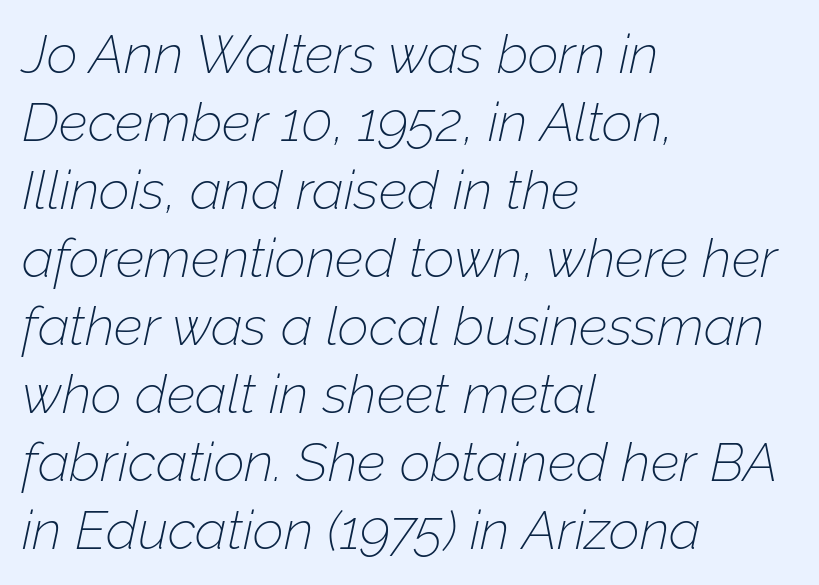
{"italic": "yes", "lean": "right", "slant_degrees": 12, "bold": "no", "weight": "thin", "width": "normal", "stroke_contrast": "low", "x_height": "medium", "monospaced": "no", "underline": "no", "align": "left", "line_spacing": "normal", "line_spacing_ratio": 1.26, "letter_spacing": "normal", "letter_spacing_em": 0.0, "glyph_px": 54}
